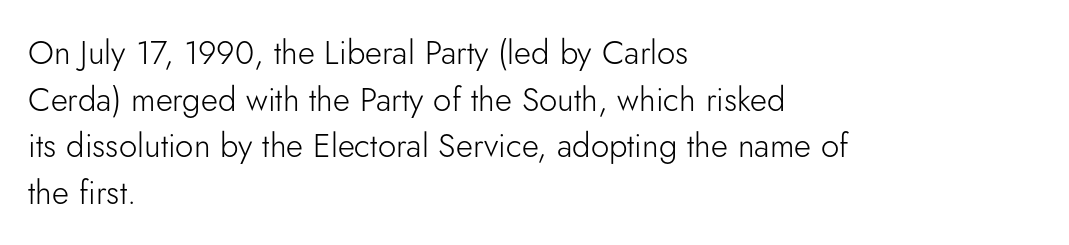
Q: Is the text bold? A: No.
Q: Is the text italic (slanted)? A: No, it is upright.
Q: Is the typeface a serif or a sans-serif typeface? A: Sans-serif.
Q: Is the text underlined? A: No.
Q: How is the paragraph aligned? A: Left-aligned.
Q: Is the spacing between letters normal or unusually wide? A: Normal.
Q: Is the spacing between lines tight, normal or loose? A: Normal.
Q: Width (condensed, normal, or wide)? A: Normal.
Q: Stroke contrast? A: Low.
Q: x-height? A: Small.
Q: Monospaced? A: No.
